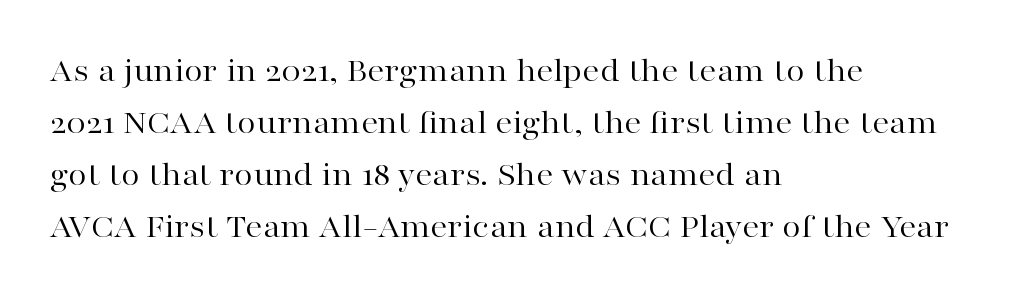
The image shows 34 px regular-weight, wide serif type, upright; set left-aligned, normal line spacing (1.53x), normal letter spacing, not underlined; high stroke contrast and a medium x-height.
